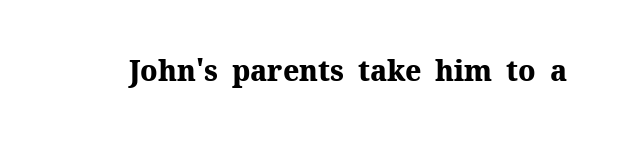
The image shows 28 px heavy serif type, upright; set normal letter spacing, not underlined; medium stroke contrast and a medium x-height.
